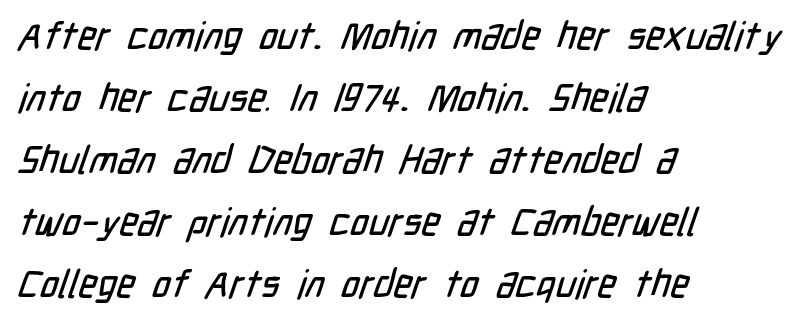
Q: Is the typeface a serif or a sans-serif typeface? A: Sans-serif.
Q: Is the text underlined? A: No.
Q: How is the paragraph aligned? A: Left-aligned.
Q: Is the spacing between letters normal or unusually wide? A: Normal.
Q: Is the spacing between lines tight, normal or loose? A: Normal.
Q: Width (condensed, normal, or wide)? A: Condensed.
Q: Stroke contrast? A: Low.
Q: x-height? A: Medium.
Q: Monospaced? A: No.
